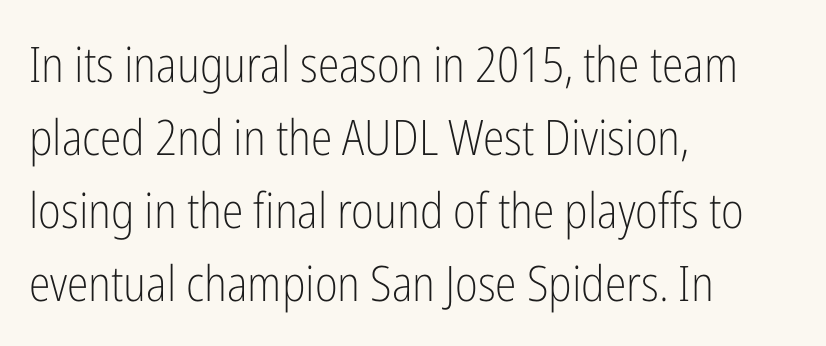
{"serif": "no", "italic": "no", "bold": "no", "weight": "light", "width": "condensed", "stroke_contrast": "low", "x_height": "medium", "monospaced": "no", "underline": "no", "align": "left", "line_spacing": "normal", "line_spacing_ratio": 1.49, "letter_spacing": "normal", "letter_spacing_em": 0.0, "glyph_px": 49}
